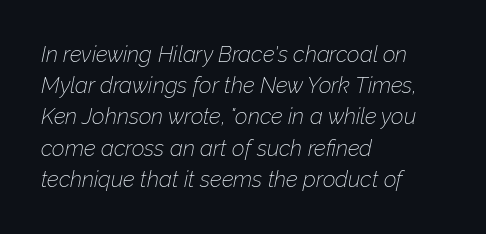
{"italic": "yes", "lean": "right", "slant_degrees": 12, "bold": "no", "underline": "no", "align": "left", "line_spacing": "normal", "line_spacing_ratio": 1.42, "letter_spacing": "normal", "letter_spacing_em": 0.0, "glyph_px": 22}
